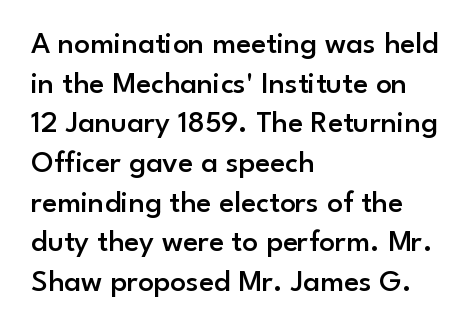
These lines stack with their left ends in a neat column. Glance below the letters and you will spot only blank space. Typesetter's note: demi weight, one step under bold. The passage shown is typed in a proportional face where columns would drift. Line spacing here is normal.
